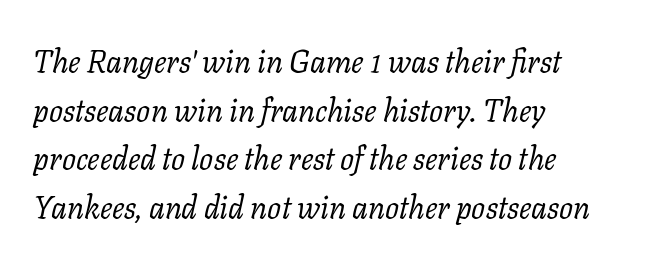
Q: Is the text bold? A: No.
Q: Is the text italic (slanted)? A: Yes, it leans right by about 11 degrees.
Q: Is the typeface a serif or a sans-serif typeface? A: Serif.
Q: Is the text underlined? A: No.
Q: How is the paragraph aligned? A: Left-aligned.
Q: Is the spacing between letters normal or unusually wide? A: Normal.
Q: Is the spacing between lines tight, normal or loose? A: Normal.
Q: Width (condensed, normal, or wide)? A: Normal.
Q: Stroke contrast? A: Low.
Q: x-height? A: Medium.
Q: Monospaced? A: No.
